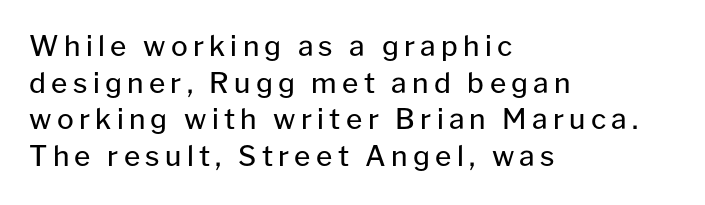
The image shows 28 px regular-weight sans-serif type, upright; set left-aligned, normal line spacing (1.31x), not underlined; low stroke contrast and a medium x-height.
